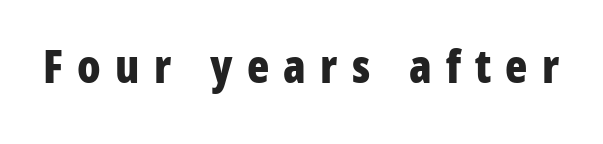
{"serif": "no", "italic": "no", "bold": "yes", "weight": "bold", "width": "condensed", "stroke_contrast": "low", "x_height": "medium", "monospaced": "no", "underline": "no", "letter_spacing": "wide", "letter_spacing_em": 0.31, "glyph_px": 46}
